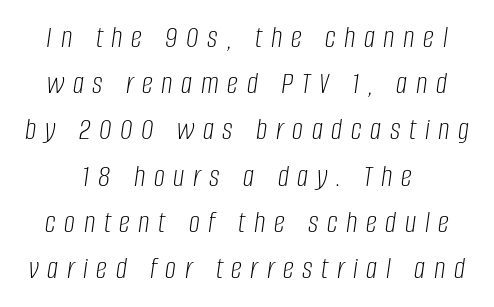
Q: Is the text bold? A: No.
Q: Is the text italic (slanted)? A: Yes, it leans right by about 8 degrees.
Q: Is the text underlined? A: No.
Q: How is the paragraph aligned? A: Centered.
Q: Is the spacing between letters normal or unusually wide? A: Unusually wide.
Q: Is the spacing between lines tight, normal or loose? A: Normal.
Q: Width (condensed, normal, or wide)? A: Condensed.
Q: Stroke contrast? A: Low.
Q: x-height? A: Large.
Q: Monospaced? A: No.
